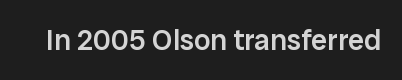
The baseline area is clear. Characters follow at the spacing the type designer built in. The passage shown is semibold, sitting just below true bold. Character widths vary here, with narrow letters taking less room than wide ones. Observe the absence of serifs on each vertical stroke in this sample.
